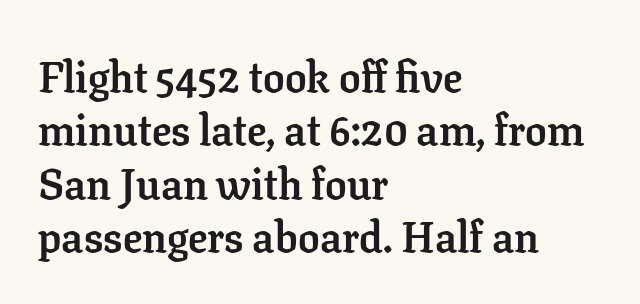
The letters sit at their default tracking, neither squeezed nor spread. The face used here is seriffed, in the tradition of book romans. Typesetter's note: full bold, strokes at maximum text heaviness. The rendering anchors every line to the left-hand side.
